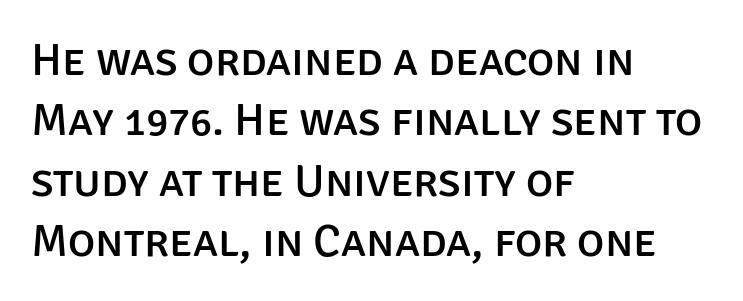
The passage is arranged the way most books set body copy — flush left. A typesetter would call this proportional, since set widths differ per character. Interline gaps are of average width in this sample. When letters stand straight like this, we call the style roman or upright. Descender tails drop into unmarked territory.
